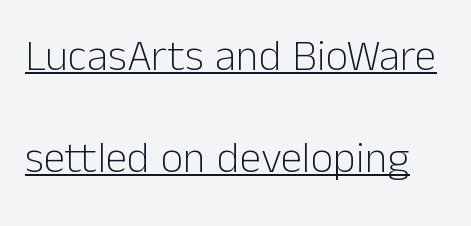
The image shows 44 px light sans-serif type, upright; set loose line spacing (2.31x), normal letter spacing, underlined; low stroke contrast and a medium x-height.
